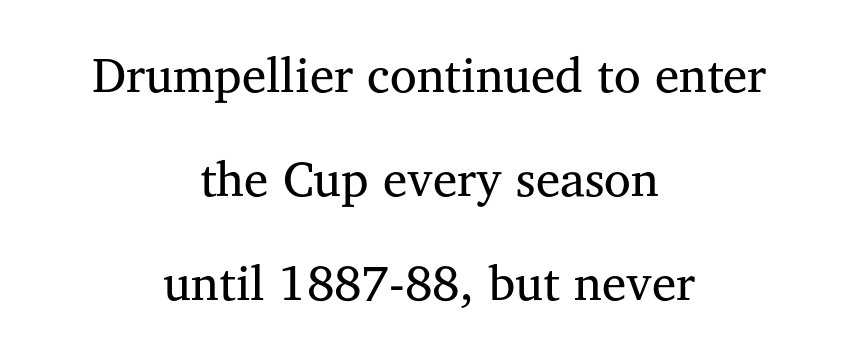
Q: Is the text bold? A: No.
Q: Is the text italic (slanted)? A: No, it is upright.
Q: Is the typeface a serif or a sans-serif typeface? A: Serif.
Q: Is the text underlined? A: No.
Q: How is the paragraph aligned? A: Centered.
Q: Is the spacing between letters normal or unusually wide? A: Normal.
Q: Is the spacing between lines tight, normal or loose? A: Loose.
Q: Width (condensed, normal, or wide)? A: Normal.
Q: Stroke contrast? A: Medium.
Q: x-height? A: Medium.
Q: Monospaced? A: No.
